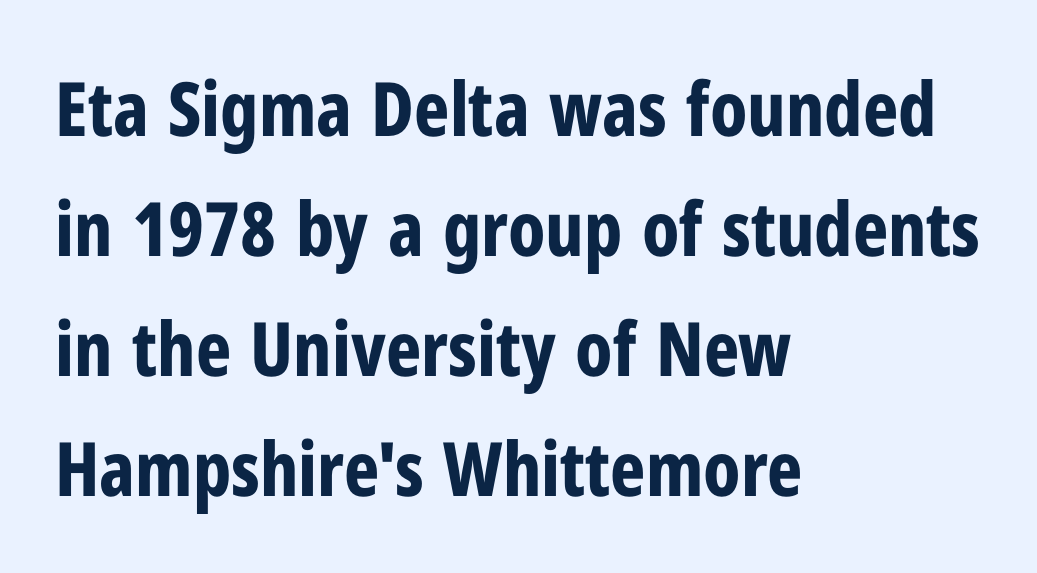
Students, observe: this is what conventionally led text looks like. Varying glyph widths throughout — classic text-font behaviour. Rendered with straight, roman letterforms. Weight check: bold — yes, fully. This rendering uses left alignment, leaving the right contour irregular. The font family rendered here belongs to the sans-serif group.
